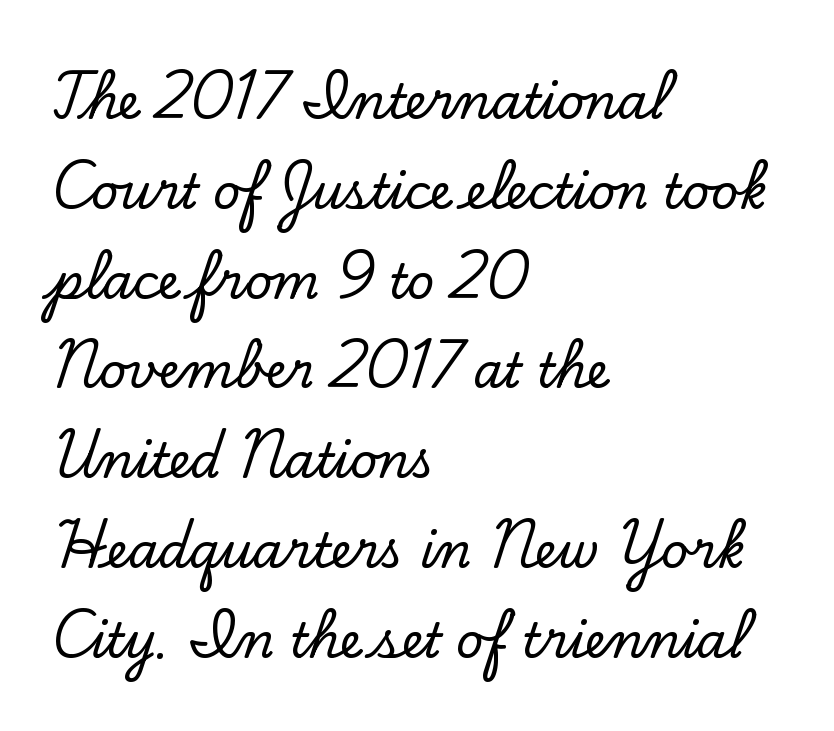
Q: Is the text italic (slanted)? A: Yes.
Q: Is the typeface a serif or a sans-serif typeface? A: Serif.
Q: Is the text underlined? A: No.
Q: How is the paragraph aligned? A: Left-aligned.
Q: Is the spacing between letters normal or unusually wide? A: Normal.
Q: Width (condensed, normal, or wide)? A: Normal.
Q: Stroke contrast? A: Low.
Q: x-height? A: Small.
Q: Monospaced? A: No.
